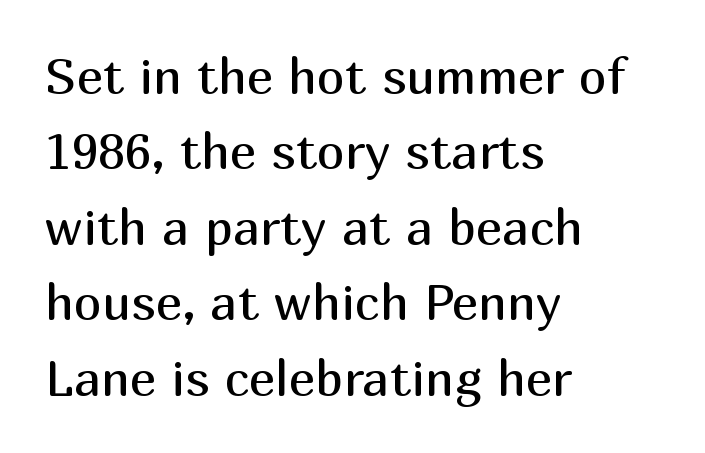
Examine the stroke ends and you'll find no serifs. In terms of leading, this rendering sits right in the middle. You could not count columns in this text — the font is proportionally spaced. Is the type heavy? It reads as light-to-regular instead.
